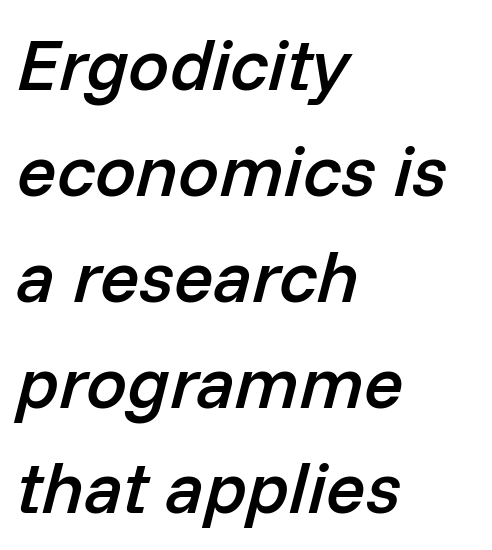
Regarding leading, the lines here are spaced in the standard way. This is moderately heavy type, rendered in semibold. Unmarked baselines from the first word to the last. This sample has the flowing, uneven cadence of proportional lettering.
